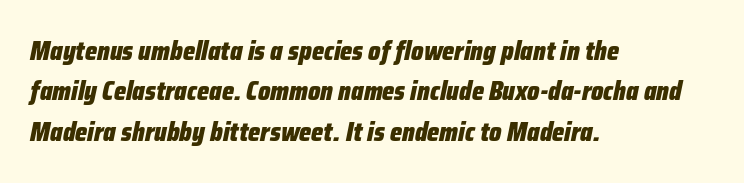
The image shows 26 px bold type, italic (leaning right); set left-aligned, normal line spacing (1.55x), normal letter spacing, not underlined.
